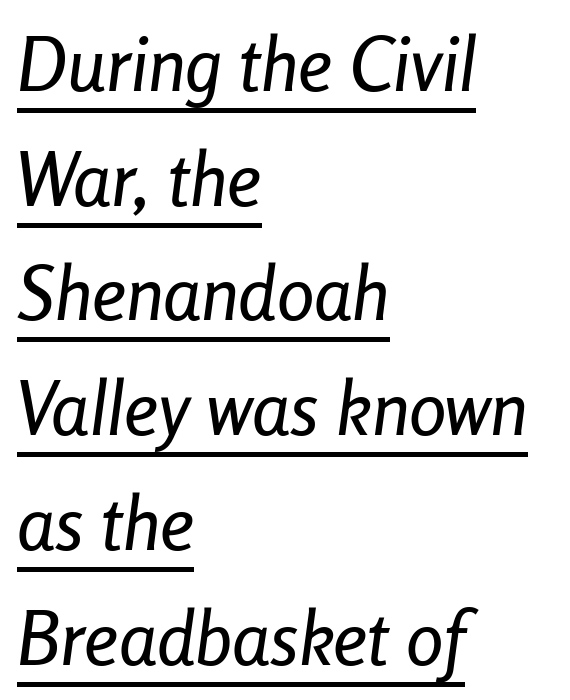
Caption: multi-line text, flush left, ragged right. Each line of the rendering has a horizontal stroke beneath the glyphs. Each letter keeps its own natural width here, so spacing adapts to shape. Characters are canted at an angle relative to the baseline's perpendicular. Reading down the column, the eye jumps a familiar distance to each next line. Compared with typical body copy, the letter spacing here is the same.
